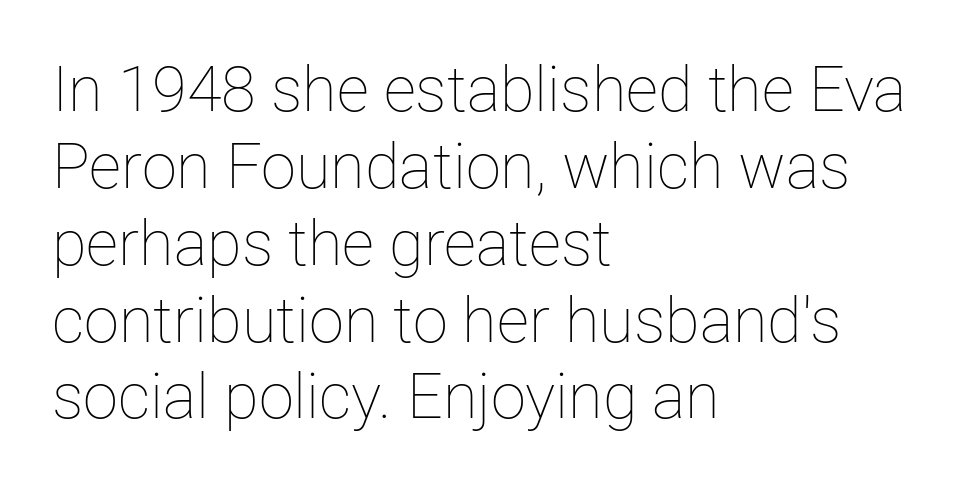
The image shows 63 px thin type, upright; set left-aligned, line spacing 1.22x, normal letter spacing, not underlined; low stroke contrast and a medium x-height.
